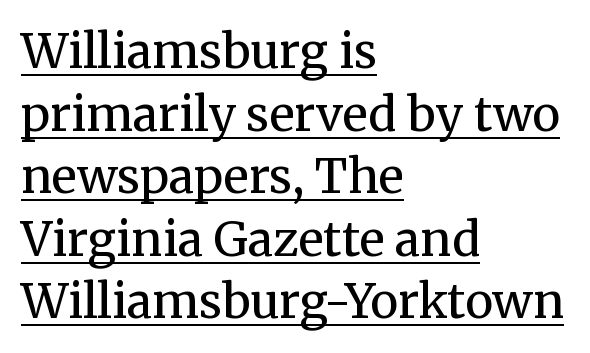
The image shows 47 px regular-weight serif type, upright; set left-aligned, normal line spacing (1.33x), normal letter spacing, underlined; medium stroke contrast and a medium x-height.
